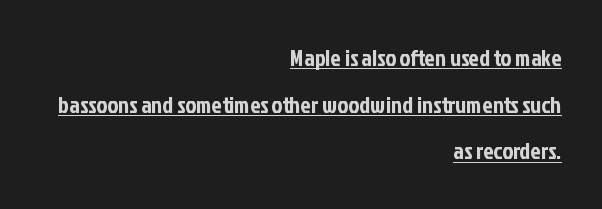
The image shows 23 px text type, upright; set right-aligned, loose line spacing (2.03x), normal letter spacing, underlined.
